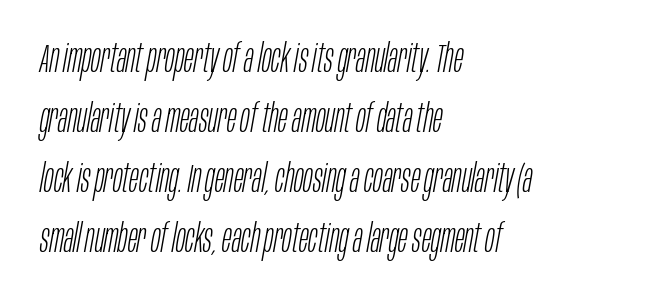
{"italic": "yes", "lean": "right", "slant_degrees": 10, "bold": "no", "weight": "light", "width": "condensed", "stroke_contrast": "low", "x_height": "large", "monospaced": "no", "underline": "no", "align": "left", "line_spacing": "normal", "line_spacing_ratio": 1.5, "letter_spacing": "normal", "letter_spacing_em": 0.0, "glyph_px": 40}
